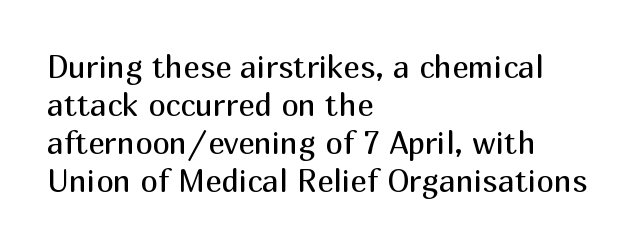
{"serif": "no", "italic": "no", "bold": "no", "weight": "regular", "width": "normal", "stroke_contrast": "medium", "x_height": "medium", "monospaced": "no", "underline": "no", "align": "left", "line_spacing_ratio": 1.23, "letter_spacing": "normal", "letter_spacing_em": 0.0, "glyph_px": 31}
